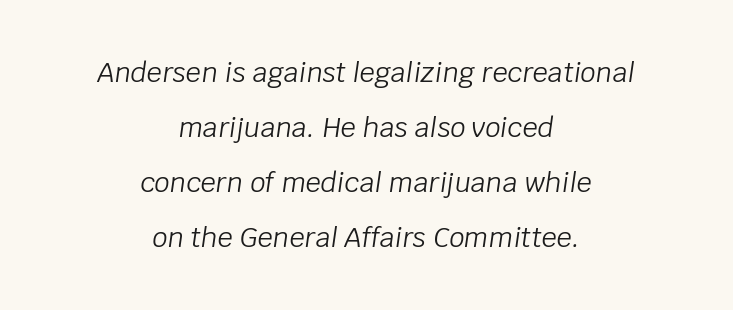
{"italic": "yes", "lean": "right", "slant_degrees": 8, "bold": "no", "underline": "no", "align": "center", "line_spacing": "loose", "line_spacing_ratio": 2.04, "letter_spacing": "normal", "letter_spacing_em": 0.0, "glyph_px": 27}
